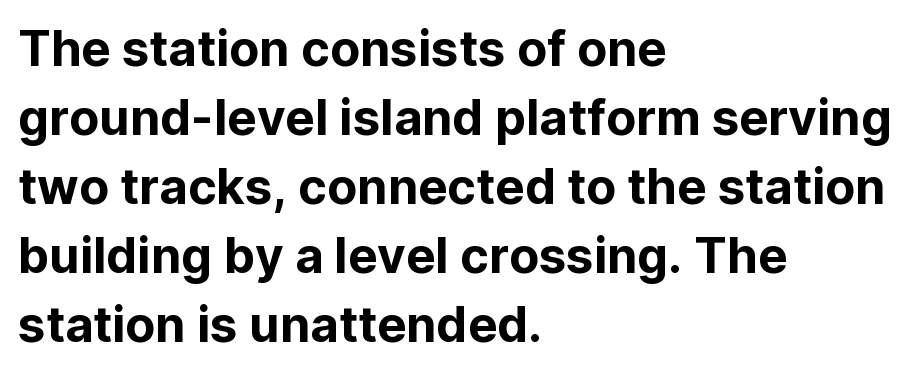
Q: Is the text italic (slanted)? A: No, it is upright.
Q: Is the typeface a serif or a sans-serif typeface? A: Sans-serif.
Q: Is the text underlined? A: No.
Q: How is the paragraph aligned? A: Left-aligned.
Q: Is the spacing between letters normal or unusually wide? A: Normal.
Q: Is the spacing between lines tight, normal or loose? A: Normal.
Q: Width (condensed, normal, or wide)? A: Normal.
Q: Stroke contrast? A: Low.
Q: x-height? A: Medium.
Q: Monospaced? A: No.
